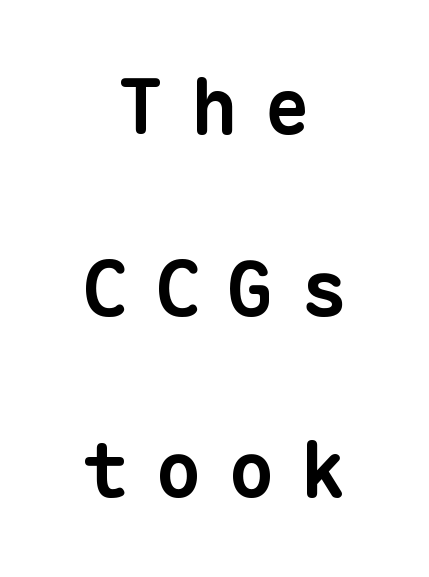
The image shows 77 px bold sans-serif type, monospaced; set centered, loose line spacing (2.36x), unusually wide letter spacing (+0.35 em), not underlined; low stroke contrast and a medium x-height.
